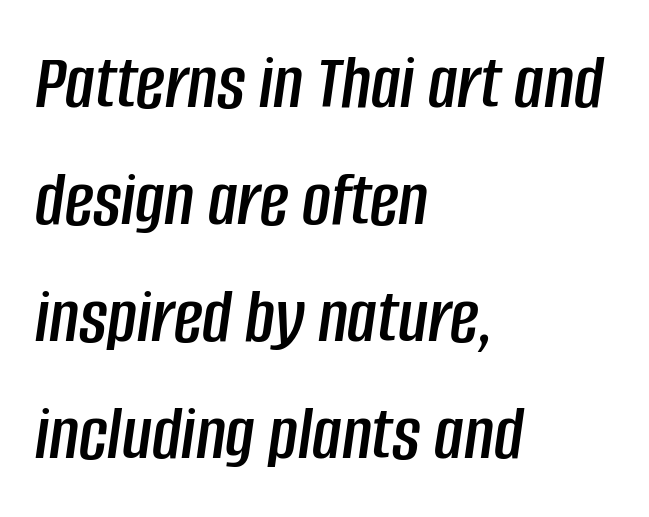
The image shows 79 px condensed type, italic (leaning right); set left-aligned, normal line spacing (1.48x), normal letter spacing, not underlined; low stroke contrast and a large x-height.
